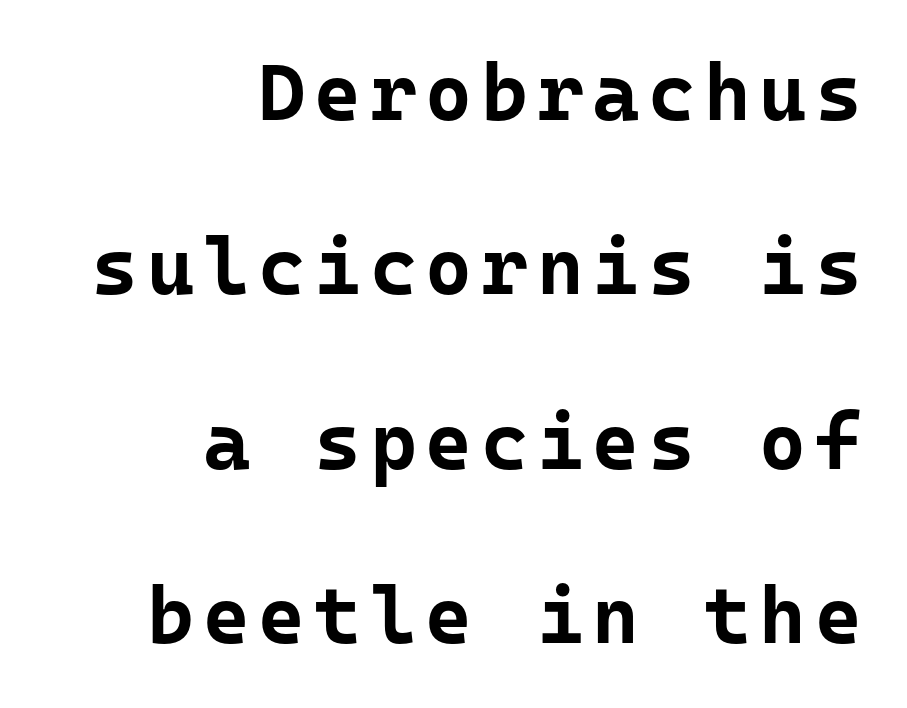
{"serif": "no", "italic": "no", "bold": "yes", "weight": "bold", "width": "normal", "stroke_contrast": "low", "x_height": "medium", "monospaced": "yes", "underline": "no", "align": "right", "line_spacing": "loose", "line_spacing_ratio": 2.18, "glyph_px": 80}
